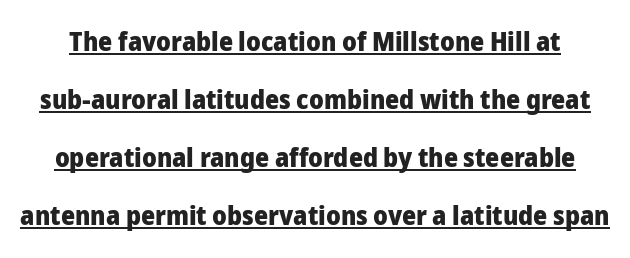
{"italic": "no", "bold": "yes", "underline": "yes", "line_spacing": "loose", "line_spacing_ratio": 2.15, "letter_spacing": "normal", "letter_spacing_em": 0.0, "glyph_px": 27}
